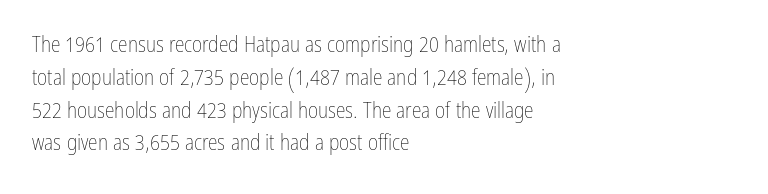
The image shows 22 px text type, upright; set left-aligned, normal line spacing (1.49x), normal letter spacing, not underlined.
